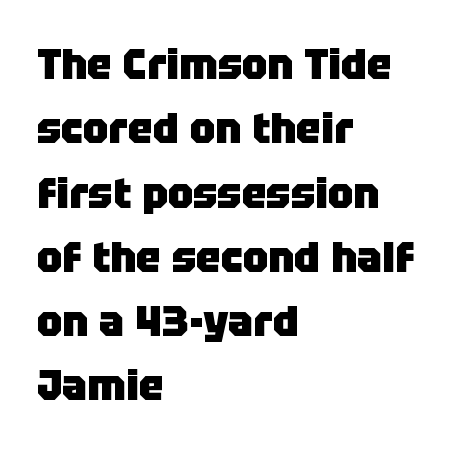
The image shows 42 px heavy sans-serif type, upright; set left-aligned, normal line spacing (1.53x), normal letter spacing, not underlined; low stroke contrast and a large x-height.
